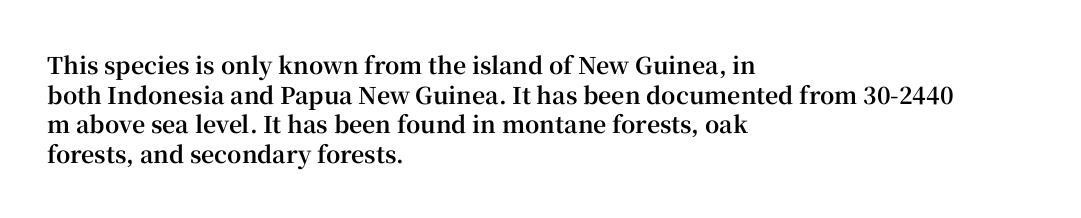
{"italic": "no", "bold": "yes", "underline": "no", "align": "left", "line_spacing": "normal", "line_spacing_ratio": 1.29, "letter_spacing": "normal", "letter_spacing_em": 0.0, "glyph_px": 23}
